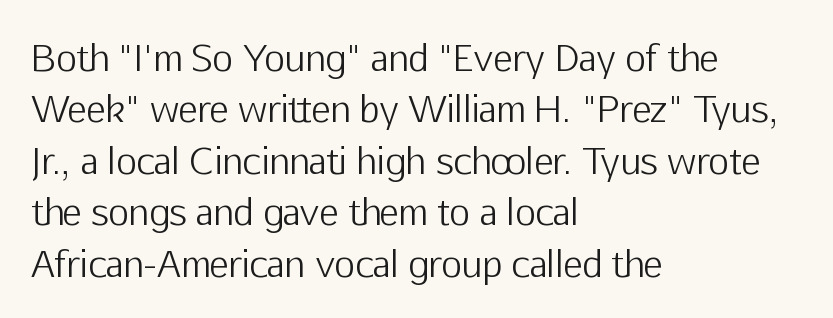
A typesetter would call this proportional, since set widths differ per character. No feet cap the strokes, marking this as sans-serif type. A quiet, ordinary-to-light weight characterises the typeface. This rendering features lettering with no underline. Rows of type keep a routine distance in the vertical direction.
